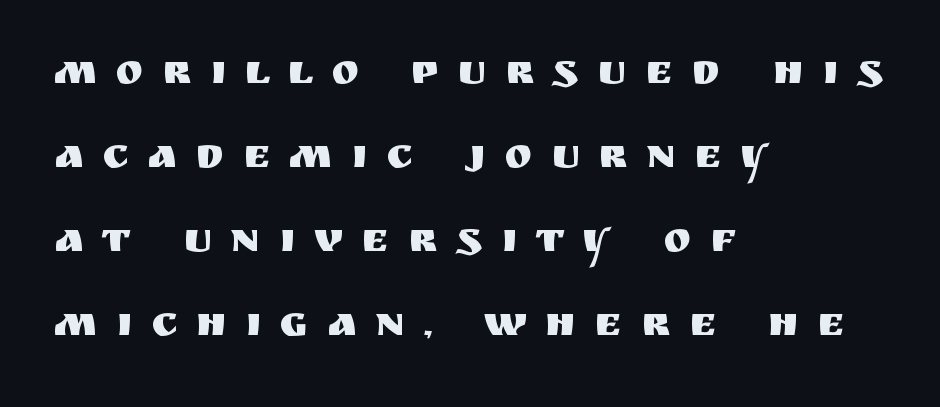
Q: Is the text italic (slanted)? A: No, it is upright.
Q: Is the typeface a serif or a sans-serif typeface? A: Sans-serif.
Q: Is the text underlined? A: No.
Q: How is the paragraph aligned? A: Left-aligned.
Q: Is the spacing between letters normal or unusually wide? A: Unusually wide.
Q: Is the spacing between lines tight, normal or loose? A: Loose.
Q: Width (condensed, normal, or wide)? A: Normal.
Q: Stroke contrast? A: Medium.
Q: x-height? A: Large.
Q: Monospaced? A: No.
